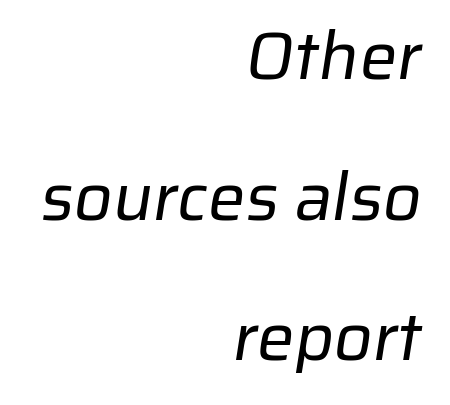
The image shows 67 px regular-weight sans-serif type; set right-aligned, loose line spacing (2.1x), normal letter spacing, not underlined; low stroke contrast and a medium x-height.
